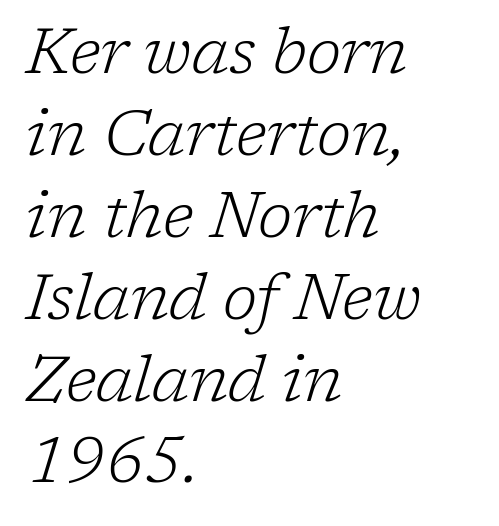
{"serif": "yes", "italic": "yes", "lean": "right", "slant_degrees": 17, "bold": "no", "weight": "light", "width": "normal", "stroke_contrast": "low", "x_height": "medium", "monospaced": "no", "underline": "no", "align": "left", "line_spacing": "normal", "line_spacing_ratio": 1.3, "letter_spacing": "normal", "letter_spacing_em": 0.0, "glyph_px": 63}
